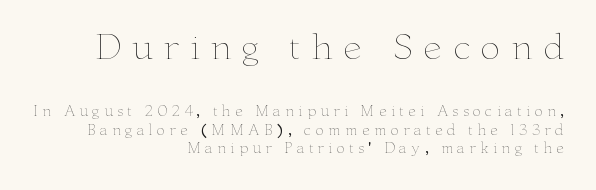
The image shows 34 px thin, wide type, upright; set right-aligned, normal line spacing (1.34x), unusually wide letter spacing (+0.3 em), not underlined; the first (top) block is 2.43x larger; low stroke contrast and a small x-height.
